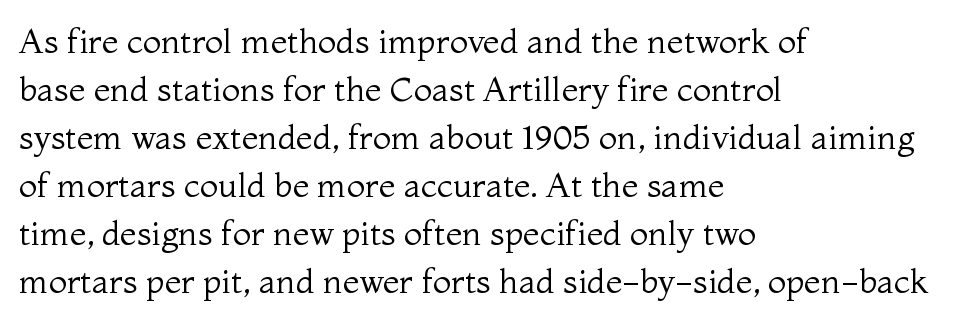
The image shows 34 px regular-weight serif type, upright; set left-aligned, normal line spacing (1.41x), normal letter spacing, not underlined; medium stroke contrast and a medium x-height.
